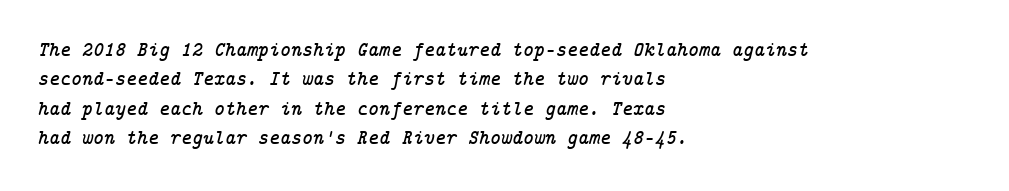
The image shows 21 px text type, italic (leaning right); set left-aligned, normal line spacing (1.4x), normal letter spacing, not underlined.
